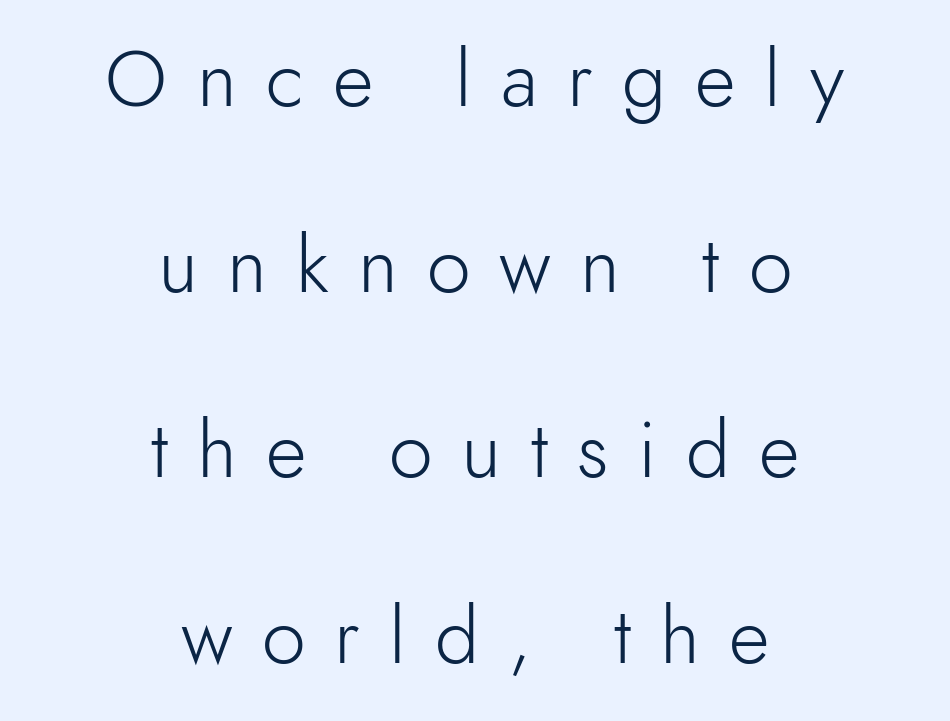
Weight: regular or lighter. The rag falls on both sides of this text block equally. This rendering features lettering with no underline. The passage shown has open, widely tracked lettering throughout.
